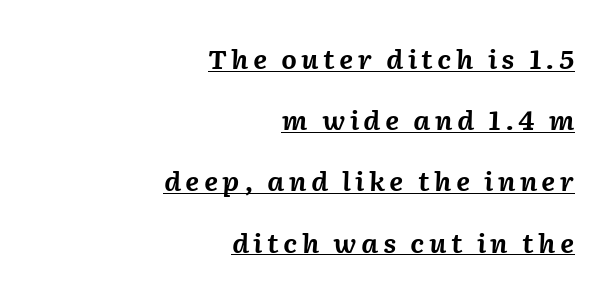
The image shows 25 px bold type, italic (leaning right); set right-aligned, loose line spacing (2.45x), underlined.
